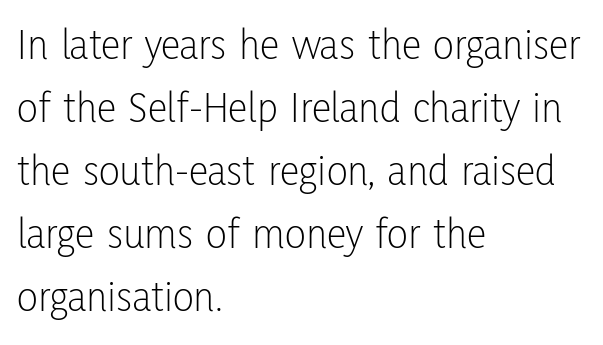
Layout note: lines flush left. Vertical strokes here are truly vertical. The rendering keeps characters at their native spacing. Unlike a traditional serif, this face leaves its strokes unadorned.
